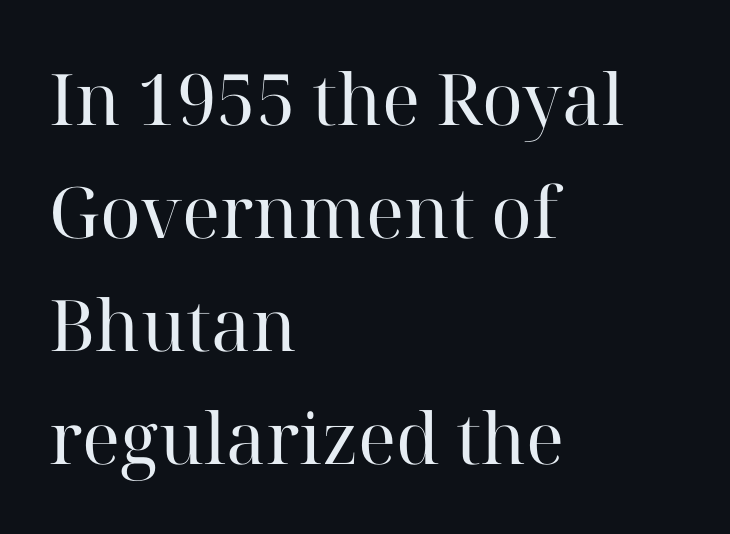
The image shows 71 px regular-weight serif type, upright; set left-aligned, normal line spacing (1.59x), normal letter spacing, not underlined; high stroke contrast and a medium x-height.
